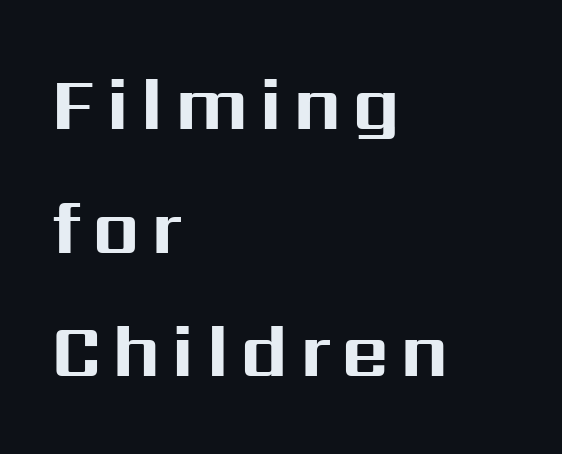
The image shows 74 px bold sans-serif type, upright; set left-aligned, normal line spacing (1.67x), not underlined; medium stroke contrast and a medium x-height.
